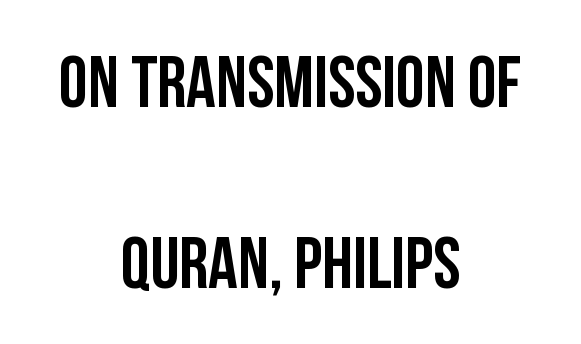
The image shows 73 px condensed sans-serif type, upright; set centered, loose line spacing (2.48x), normal letter spacing, not underlined; low stroke contrast and a large x-height.
